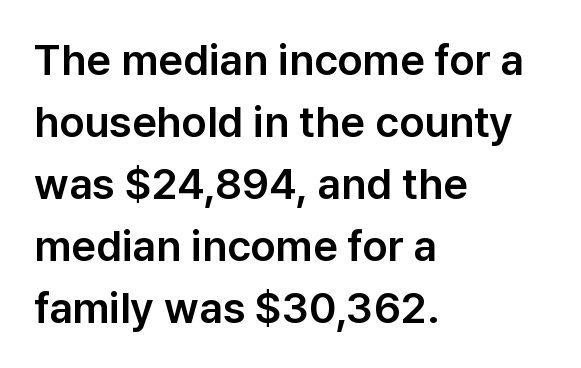
Q: Is the text italic (slanted)? A: No, it is upright.
Q: Is the typeface a serif or a sans-serif typeface? A: Sans-serif.
Q: Is the text underlined? A: No.
Q: How is the paragraph aligned? A: Left-aligned.
Q: Is the spacing between letters normal or unusually wide? A: Normal.
Q: Is the spacing between lines tight, normal or loose? A: Normal.
Q: Width (condensed, normal, or wide)? A: Normal.
Q: Stroke contrast? A: Low.
Q: x-height? A: Medium.
Q: Monospaced? A: No.
